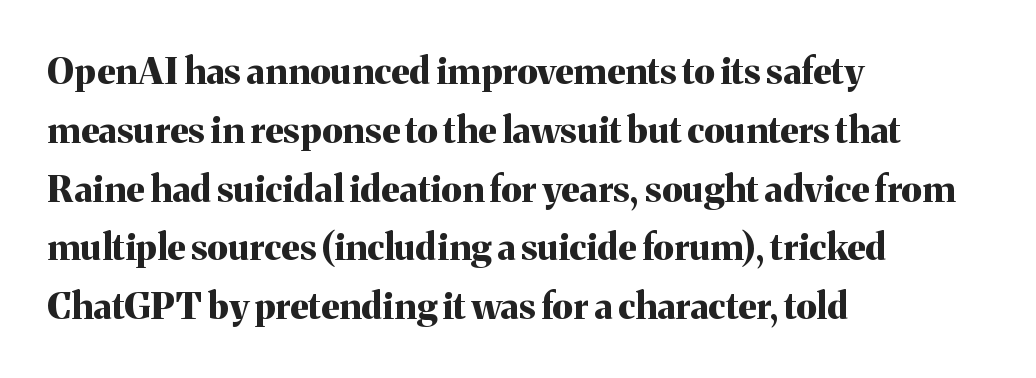
{"serif": "yes", "italic": "no", "bold": "yes", "weight": "bold", "width": "normal", "stroke_contrast": "medium", "x_height": "medium", "monospaced": "no", "underline": "no", "align": "left", "line_spacing": "normal", "line_spacing_ratio": 1.59, "letter_spacing": "normal", "letter_spacing_em": 0.0, "glyph_px": 37}
